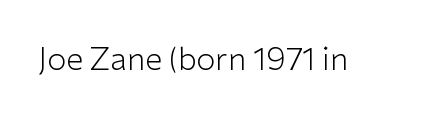
Q: Is the text bold? A: No.
Q: Is the text italic (slanted)? A: No, it is upright.
Q: Is the typeface a serif or a sans-serif typeface? A: Sans-serif.
Q: Is the text underlined? A: No.
Q: Is the spacing between letters normal or unusually wide? A: Normal.
Q: Width (condensed, normal, or wide)? A: Normal.
Q: Stroke contrast? A: Low.
Q: x-height? A: Medium.
Q: Monospaced? A: No.
